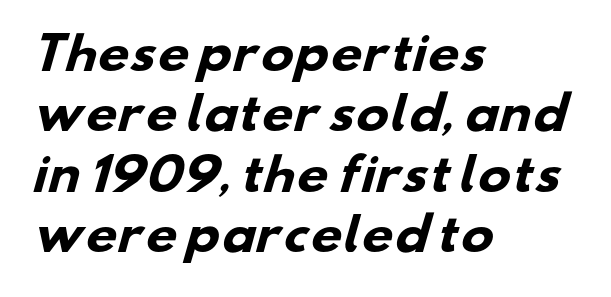
The image shows 44 px heavy, wide sans-serif type; set left-aligned, normal line spacing (1.37x), normal letter spacing, not underlined; low stroke contrast and a small x-height.
